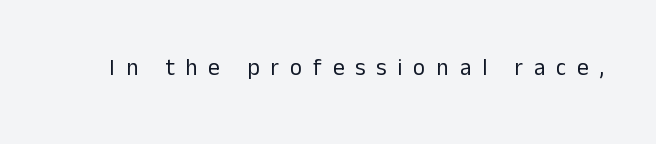
{"italic": "no", "bold": "no", "underline": "no", "letter_spacing": "wide", "letter_spacing_em": 0.48, "glyph_px": 23}
